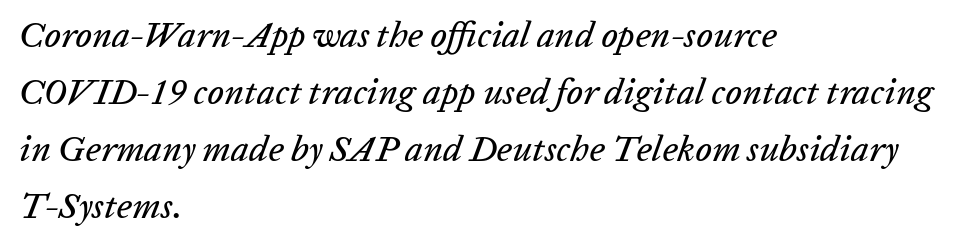
A typesetter would call this zero additional tracking. Is the type slanted? Yes — the strokes lean at a clear angle. The block of text has a typical density, with ordinary space between rows. Descenders hang freely into open space.
